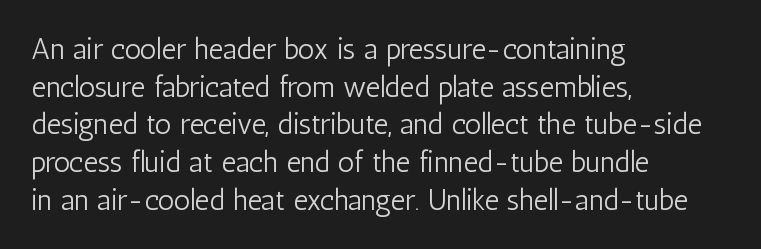
Descender tails drop into unmarked territory. This sample has the flowing, uneven cadence of proportional lettering. Upright lettering throughout. What's the leading like? Ordinary, nothing unusual. Standard letterfit; no display-style spreading of the glyphs. To sum up the face: it is a sans, with no serifs.
